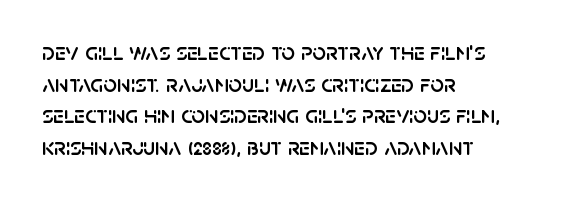
{"italic": "no", "underline": "no", "align": "left", "line_spacing": "normal", "line_spacing_ratio": 1.32, "letter_spacing": "normal", "letter_spacing_em": 0.0, "glyph_px": 24}
